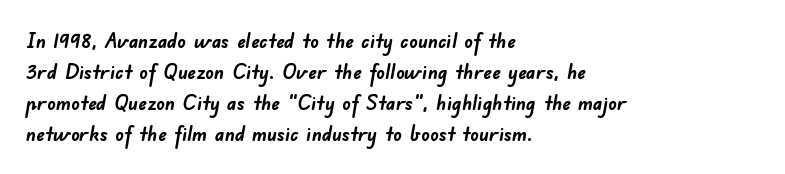
The space beneath each line is pristine and unruled. Words appear dense and cohesive because spacing is normal. Caption: bold face, heavy strokes. Notice how descenders clear the ascenders below comfortably — that's standard leading. Is the block centered? No — it sits flush against the left margin.
